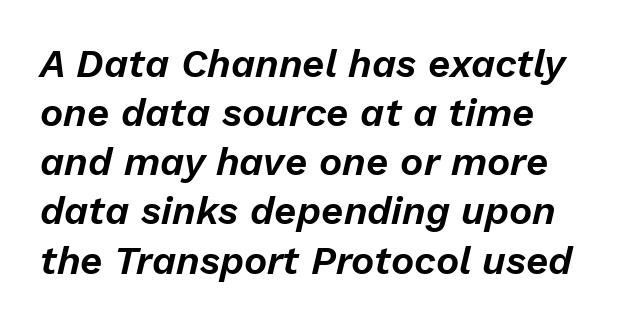
The image shows 39 px text type, italic (leaning right); set normal line spacing (1.26x), normal letter spacing, not underlined; low stroke contrast and a medium x-height.
